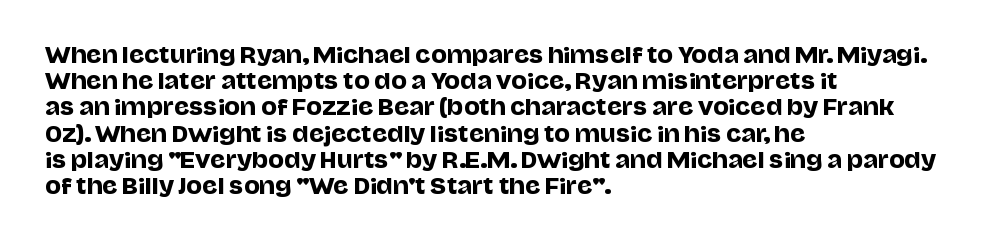
The image shows 21 px text type, upright; set left-aligned, normal line spacing (1.25x), normal letter spacing, not underlined.
